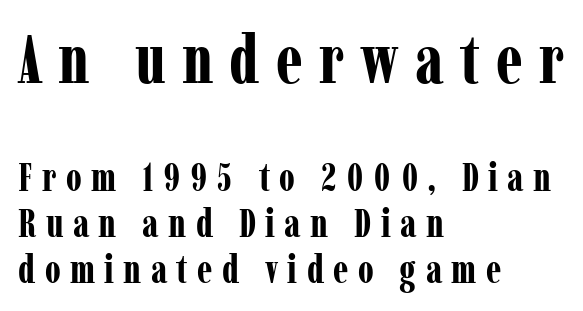
Glance below the letters and you will spot only blank space. This rendering widens character spacing well past its baseline value. One-word summary of the alignment: left. Serifs: yes, visible at the terminals of the letterforms. The face used here appears at its bigger size in the upper chunk.
